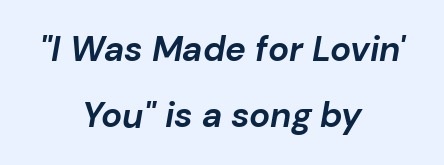
The image shows 35 px bold type, italic (leaning right); set centered, line spacing 1.89x, normal letter spacing, not underlined; low stroke contrast and a medium x-height.
